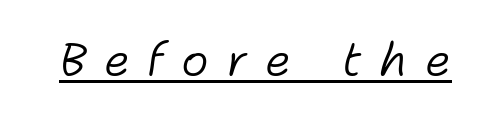
The image shows 47 px light type, italic (leaning right); set unusually wide letter spacing (+0.37 em), underlined; low stroke contrast and a medium x-height.
